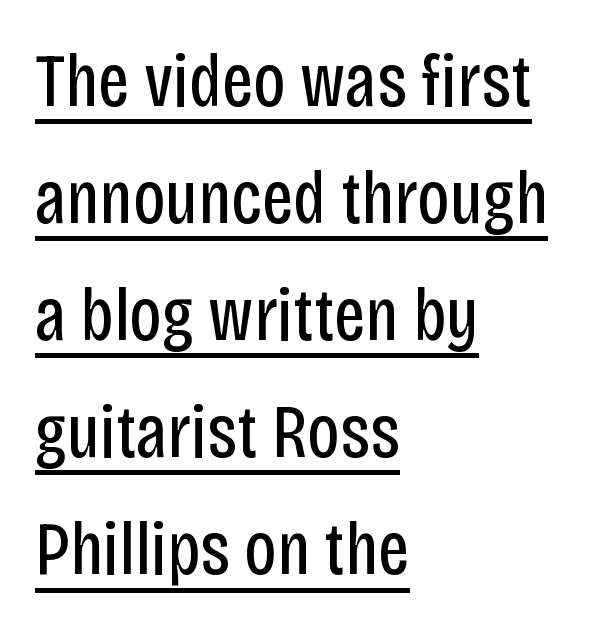
You could call the tracking neutral — neither tight nor loose. Regarding serifs, this sample does without them. Do the characters align in a grid? No, the font is proportional. The strokes are not fattened; the text isn't bold.
